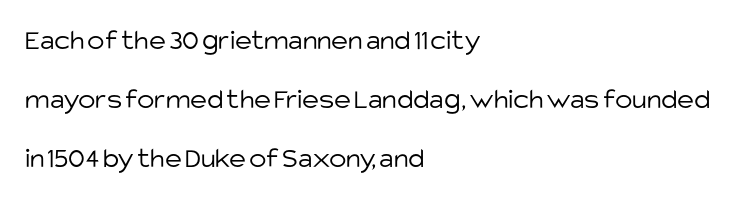
{"serif": "no", "italic": "no", "bold": "no", "weight": "light", "width": "normal", "stroke_contrast": "low", "x_height": "large", "monospaced": "no", "underline": "no", "align": "left", "line_spacing": "loose", "line_spacing_ratio": 2.03, "letter_spacing": "normal", "letter_spacing_em": 0.0, "glyph_px": 29}
